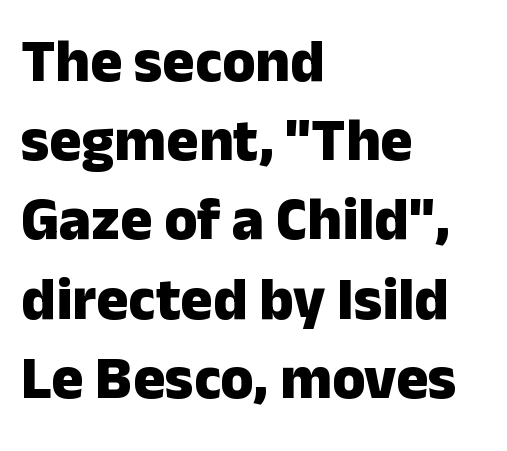
The image shows 60 px heavy sans-serif type, upright; set left-aligned, normal line spacing (1.32x), normal letter spacing, not underlined; low stroke contrast and a medium x-height.
